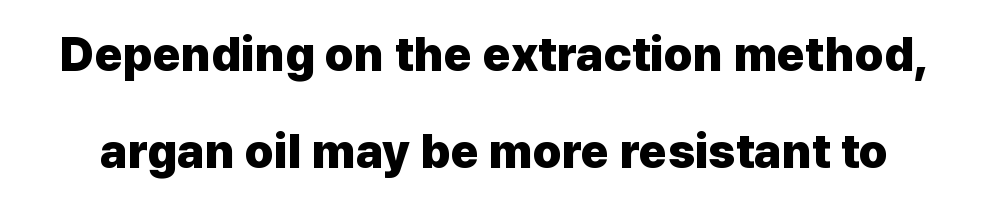
{"serif": "no", "italic": "no", "bold": "yes", "weight": "heavy", "width": "normal", "stroke_contrast": "low", "x_height": "medium", "monospaced": "no", "underline": "no", "line_spacing": "loose", "line_spacing_ratio": 2.02, "letter_spacing": "normal", "letter_spacing_em": 0.0, "glyph_px": 48}
